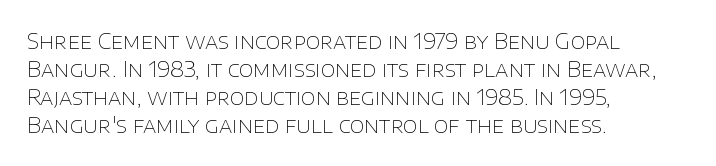
The image shows 21 px text type, upright; set left-aligned, normal line spacing (1.34x), normal letter spacing, not underlined.
